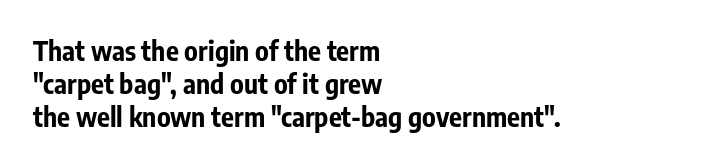
Q: Is the text bold? A: Yes.
Q: Is the text italic (slanted)? A: No, it is upright.
Q: Is the text underlined? A: No.
Q: How is the paragraph aligned? A: Left-aligned.
Q: Is the spacing between letters normal or unusually wide? A: Normal.
